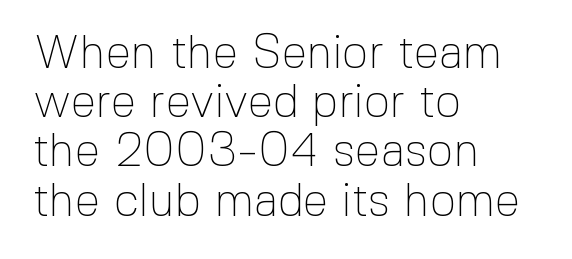
{"serif": "no", "italic": "no", "bold": "no", "weight": "thin", "width": "normal", "x_height": "medium", "monospaced": "no", "underline": "no", "align": "left", "line_spacing": "tight", "line_spacing_ratio": 1.07, "letter_spacing": "normal", "letter_spacing_em": 0.0, "glyph_px": 46}
